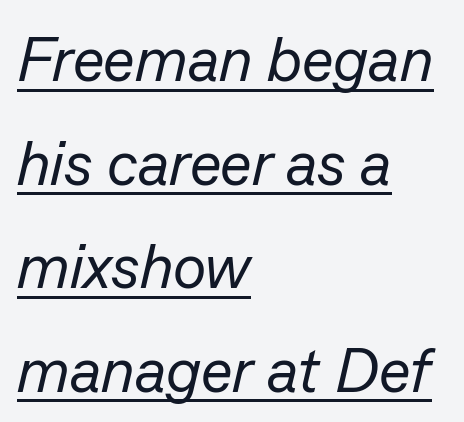
Q: Is the text bold? A: No.
Q: Is the text italic (slanted)? A: Yes, it leans right by about 13 degrees.
Q: Is the text underlined? A: Yes.
Q: How is the paragraph aligned? A: Left-aligned.
Q: Is the spacing between letters normal or unusually wide? A: Normal.
Q: Is the spacing between lines tight, normal or loose? A: Normal.
Q: Width (condensed, normal, or wide)? A: Normal.
Q: Stroke contrast? A: Low.
Q: x-height? A: Medium.
Q: Monospaced? A: No.
